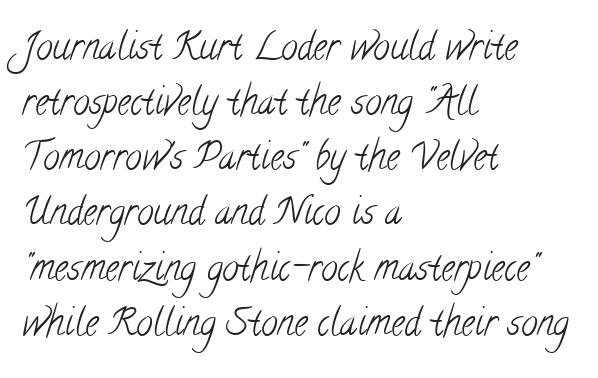
Nothing unusual about the tracking: characters are spaced as the font intends. The space directly below the letters is spotless. One-word summary of the alignment: left. How would I describe the line gaps? Plain and ordinary. Serif or sans? Serif — the stroke terminals have little feet.
